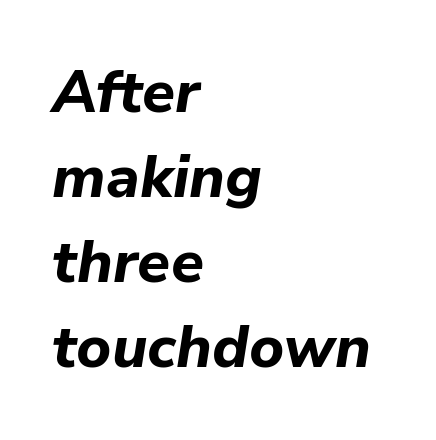
The image shows 59 px bold type, italic (leaning right); set left-aligned, normal line spacing (1.44x), normal letter spacing, not underlined; low stroke contrast and a medium x-height.
